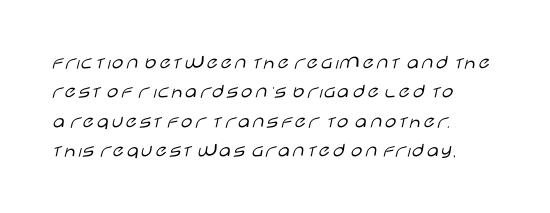
A clean baseline with only descenders dipping below it. Honestly, the row spacing looks completely unremarkable. Is this a heavy cut? Hardly; it is regular or lighter.
